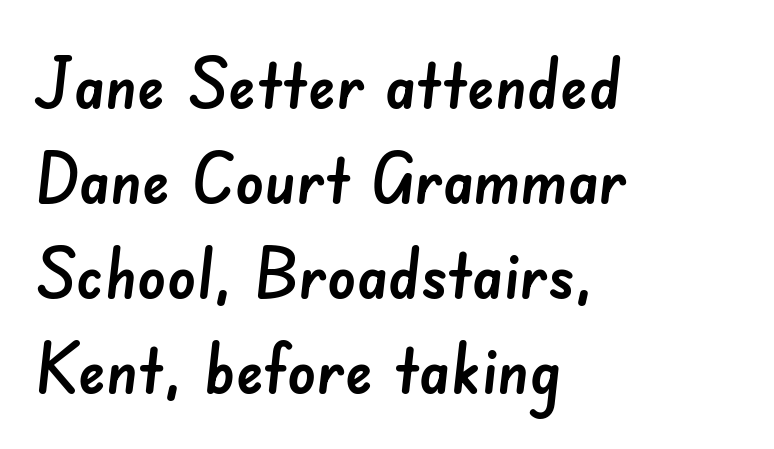
{"serif": "no", "width": "normal", "stroke_contrast": "low", "x_height": "small", "monospaced": "no", "underline": "no", "align": "left", "line_spacing": "normal", "line_spacing_ratio": 1.34, "letter_spacing": "normal", "letter_spacing_em": 0.0, "glyph_px": 71}
